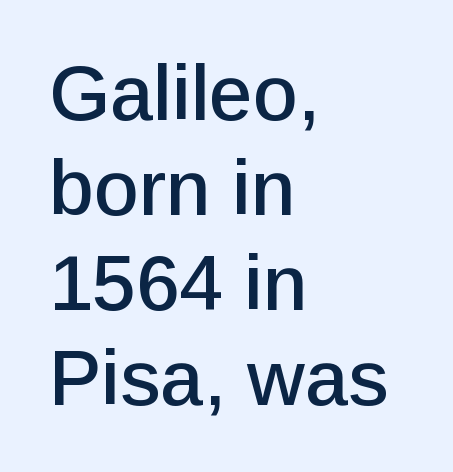
A student would call this left alignment; a typographer would say flush left, rag right. Short note: letters normally spaced. The passage shown is typed in a proportional face where columns would drift. In terms of posture, this sample is upright. Plain, unruled lines of type.
